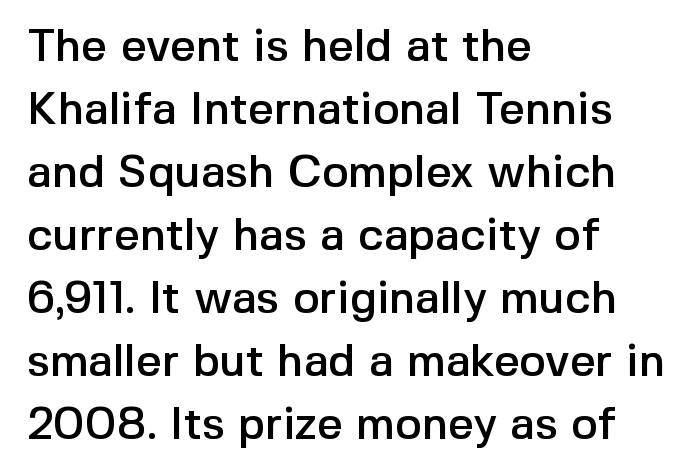
{"serif": "no", "italic": "no", "width": "normal", "x_height": "medium", "monospaced": "no", "underline": "no", "align": "left", "line_spacing": "normal", "line_spacing_ratio": 1.4, "letter_spacing": "normal", "letter_spacing_em": 0.0, "glyph_px": 45}
